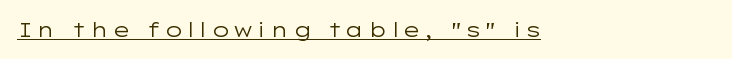
The image shows 20 px text type, upright; set underlined.
